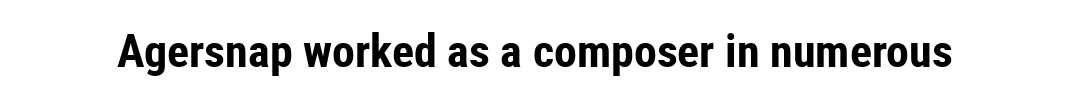
{"serif": "no", "italic": "no", "bold": "yes", "weight": "bold", "width": "condensed", "stroke_contrast": "low", "x_height": "medium", "monospaced": "no", "underline": "no", "letter_spacing": "normal", "letter_spacing_em": 0.0, "glyph_px": 46}
